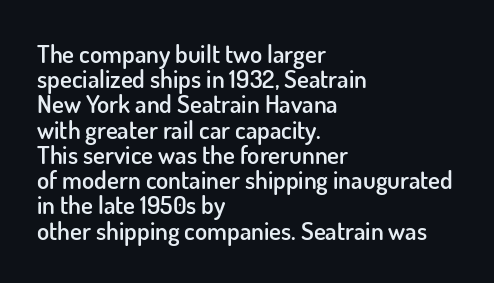
Q: Is the text bold? A: Semi-bold.
Q: Is the text italic (slanted)? A: No, it is upright.
Q: Is the text underlined? A: No.
Q: How is the paragraph aligned? A: Left-aligned.
Q: Is the spacing between letters normal or unusually wide? A: Normal.
Q: Is the spacing between lines tight, normal or loose? A: Tight.
